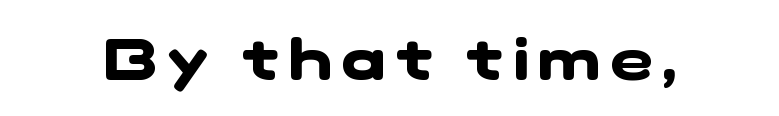
Q: Is the text bold? A: Yes.
Q: Is the typeface a serif or a sans-serif typeface? A: Sans-serif.
Q: Is the text underlined? A: No.
Q: Width (condensed, normal, or wide)? A: Wide.
Q: Stroke contrast? A: Low.
Q: x-height? A: Medium.
Q: Monospaced? A: No.
